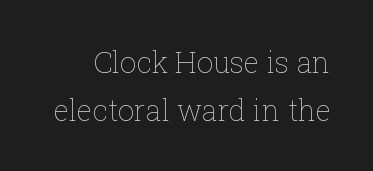
Q: Is the text bold? A: No.
Q: Is the text italic (slanted)? A: No, it is upright.
Q: Is the text underlined? A: No.
Q: Is the spacing between letters normal or unusually wide? A: Normal.
Q: Is the spacing between lines tight, normal or loose? A: Normal.
Q: Width (condensed, normal, or wide)? A: Normal.
Q: Stroke contrast? A: Low.
Q: x-height? A: Medium.
Q: Monospaced? A: No.
